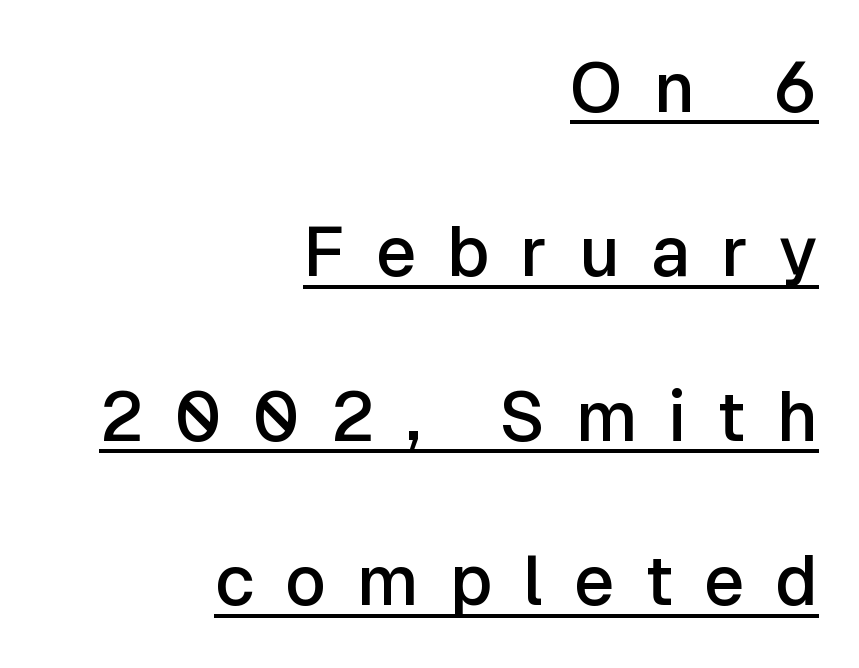
The image shows 70 px semibold sans-serif type, upright; set right-aligned, loose line spacing (2.35x), unusually wide letter spacing (+0.44 em), underlined; low stroke contrast and a medium x-height.
